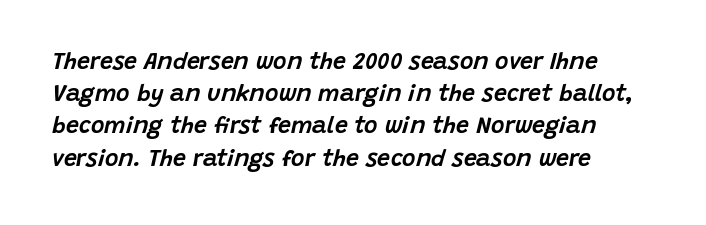
The image shows 23 px text type, italic (leaning right); set left-aligned, normal line spacing (1.4x), normal letter spacing, not underlined.
